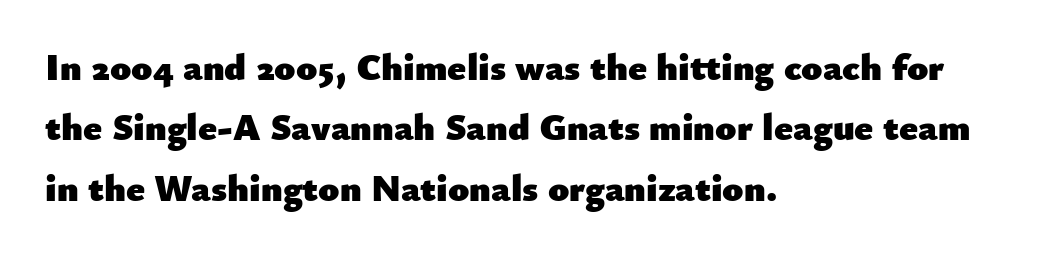
The image shows 38 px heavy sans-serif type, upright; set left-aligned, normal line spacing (1.59x), normal letter spacing, not underlined; low stroke contrast and a small x-height.
